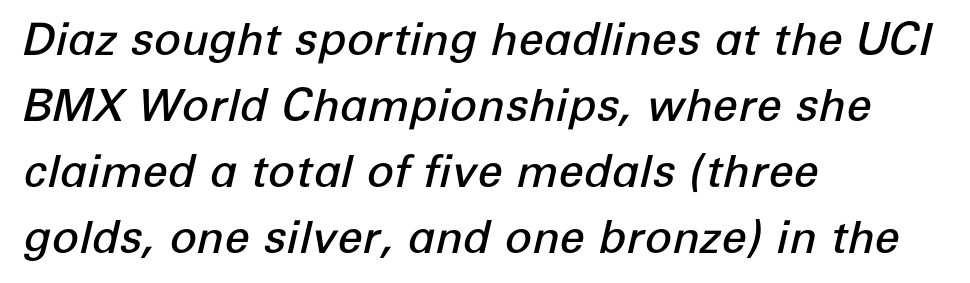
All the whitespace from short lines collects on the right. Standard letterfit; no display-style spreading of the glyphs. The passage shown is not underscored anywhere. The leading is moderate, giving the passage an even texture. These lines were composed using italics. The face used here is proportionally spaced, like ordinary book or web type.
